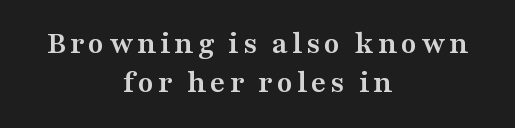
The passage shown is typeset with a serif family. Quick note: underline off. The face used here is proportionally spaced, like ordinary book or web type. Rendered with straight, roman letterforms.
